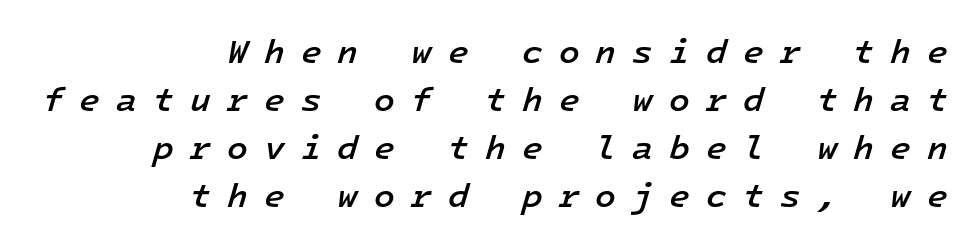
{"italic": "yes", "lean": "right", "slant_degrees": 16, "bold": "semi", "weight": "semibold", "width": "normal", "stroke_contrast": "low", "x_height": "medium", "monospaced": "yes", "underline": "no", "align": "right", "line_spacing": "normal", "line_spacing_ratio": 1.41, "letter_spacing": "wide", "letter_spacing_em": 0.47, "glyph_px": 34}
